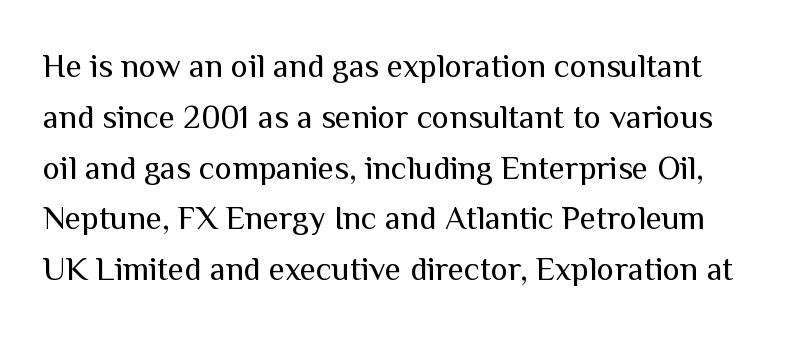
This sample uses plain, unmodified letter spacing. The face used here is a sans, in the tradition of grotesques and geometrics. The vertical gap from one line to the next is medium. Stroke thickness stays within the range of a standard reading face or lighter.
